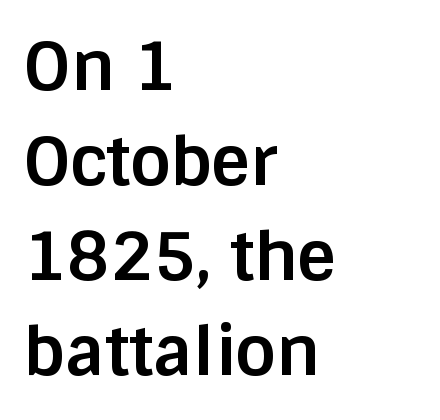
The image shows 67 px bold sans-serif type, upright; set left-aligned, normal line spacing (1.42x), normal letter spacing, not underlined; low stroke contrast and a large x-height.
